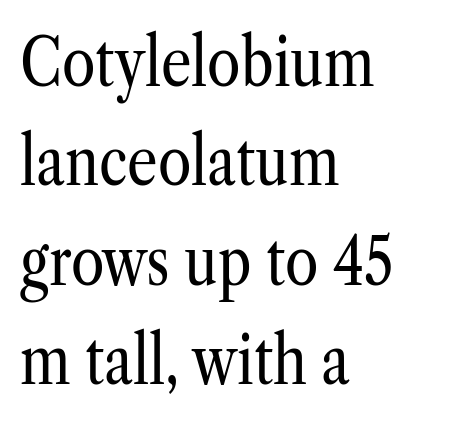
{"serif": "yes", "italic": "no", "bold": "no", "weight": "regular", "width": "condensed", "stroke_contrast": "low", "x_height": "medium", "monospaced": "no", "underline": "no", "align": "left", "line_spacing": "normal", "line_spacing_ratio": 1.46, "letter_spacing": "normal", "letter_spacing_em": 0.0, "glyph_px": 68}
